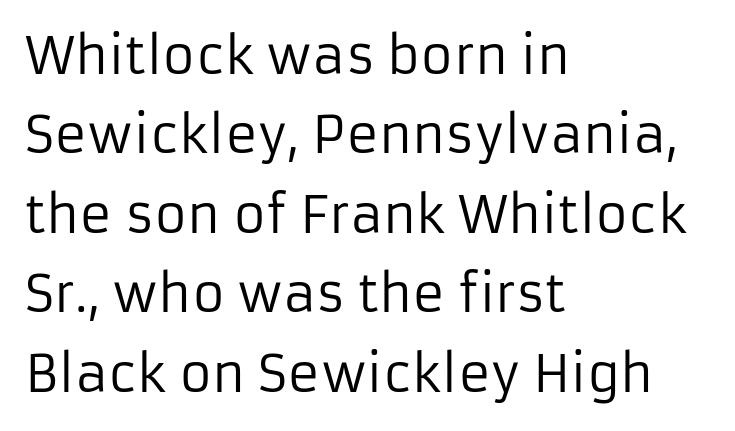
The typesetting does not lean heavy: it is not bold. The passage is arranged the way most books set body copy — flush left. Leading matches the norm, producing a regular column. These lines are rendered in a variable-pitch font. There is no visible air inserted between adjacent glyphs.
